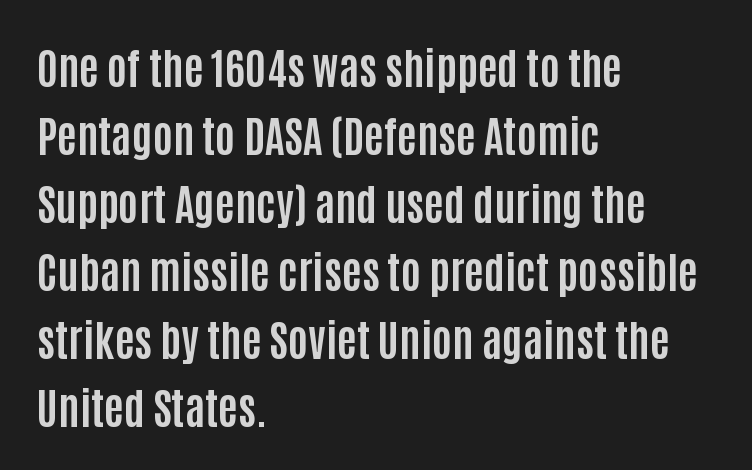
{"serif": "no", "italic": "no", "bold": "yes", "weight": "bold", "width": "condensed", "stroke_contrast": "low", "x_height": "large", "monospaced": "no", "underline": "no", "align": "left", "line_spacing": "normal", "line_spacing_ratio": 1.58, "letter_spacing": "normal", "letter_spacing_em": 0.0, "glyph_px": 43}
